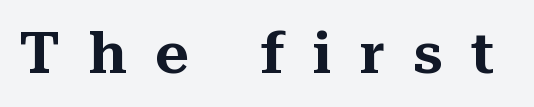
Q: Is the text italic (slanted)? A: No, it is upright.
Q: Is the typeface a serif or a sans-serif typeface? A: Serif.
Q: Is the text underlined? A: No.
Q: Is the spacing between letters normal or unusually wide? A: Unusually wide.
Q: Width (condensed, normal, or wide)? A: Normal.
Q: Stroke contrast? A: Medium.
Q: x-height? A: Medium.
Q: Monospaced? A: No.
